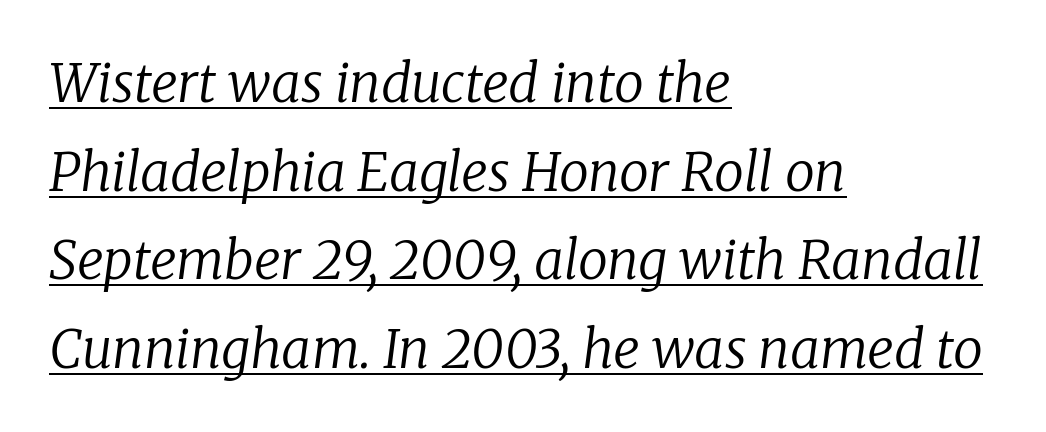
The image shows 53 px regular-weight serif type, italic (leaning right); set left-aligned, normal line spacing (1.67x), normal letter spacing, underlined; low stroke contrast and a medium x-height.
